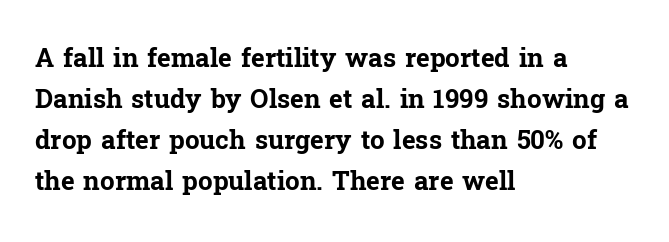
Q: Is the text bold? A: Yes.
Q: Is the text italic (slanted)? A: No, it is upright.
Q: Is the text underlined? A: No.
Q: How is the paragraph aligned? A: Left-aligned.
Q: Is the spacing between letters normal or unusually wide? A: Normal.
Q: Is the spacing between lines tight, normal or loose? A: Normal.
